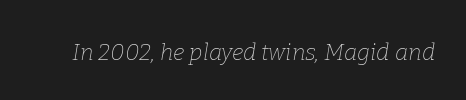
The image shows 23 px text type, italic (leaning right); set normal letter spacing, not underlined.
